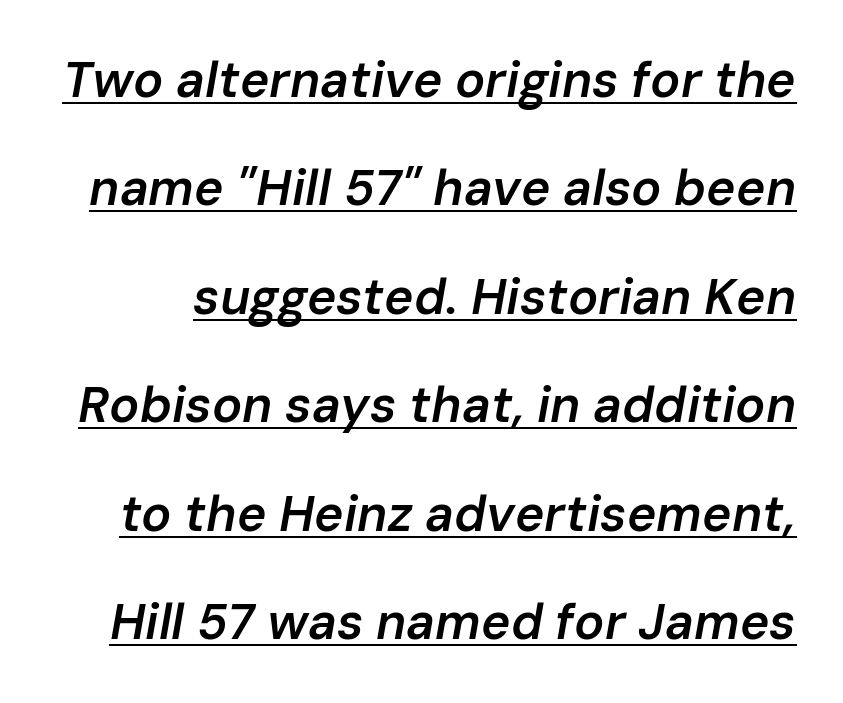
{"italic": "yes", "lean": "right", "slant_degrees": 10, "bold": "semi", "weight": "semibold", "width": "normal", "stroke_contrast": "low", "x_height": "medium", "monospaced": "no", "underline": "yes", "line_spacing": "loose", "line_spacing_ratio": 2.17, "letter_spacing": "normal", "letter_spacing_em": 0.0, "glyph_px": 50}
